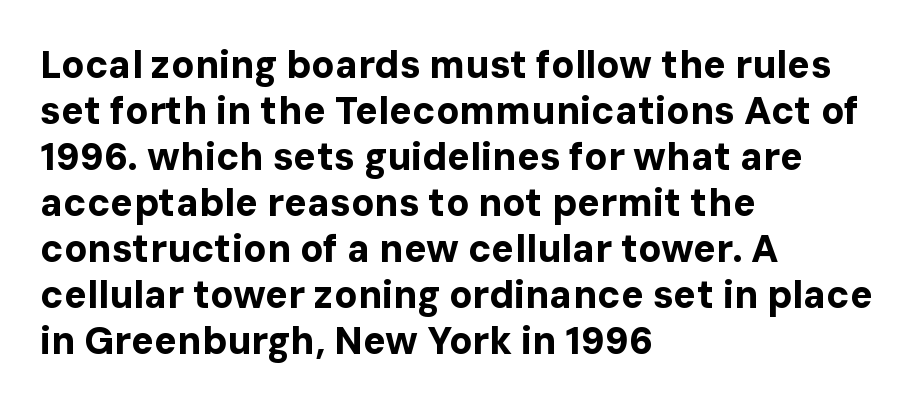
{"serif": "no", "italic": "no", "bold": "yes", "weight": "bold", "width": "normal", "stroke_contrast": "low", "x_height": "medium", "monospaced": "no", "underline": "no", "align": "left", "line_spacing_ratio": 1.21, "letter_spacing": "normal", "letter_spacing_em": 0.0, "glyph_px": 38}
